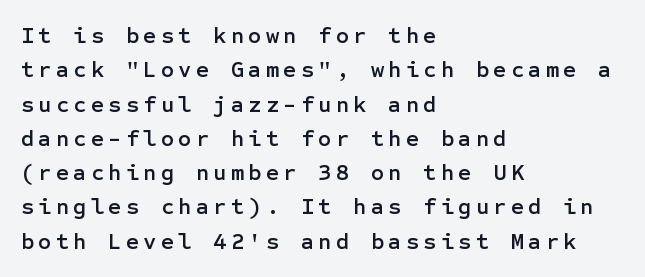
The rendering uses a moderate line-height, typical for paragraphs. Anything drawn beneath the words? Only blank space. No italicization has been applied; the sample stays upright. Does the copy run flush right? No — it runs flush left.
